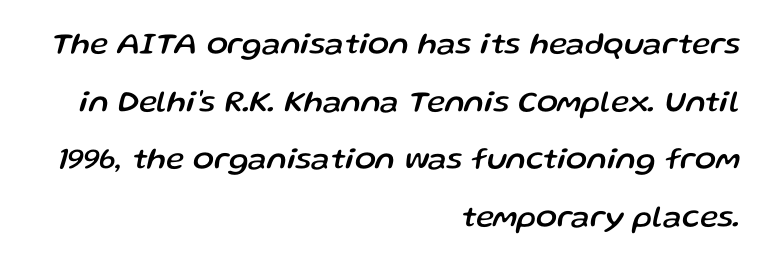
{"italic": "yes", "lean": "right", "slant_degrees": 13, "width": "normal", "stroke_contrast": "low", "x_height": "medium", "monospaced": "no", "underline": "no", "align": "right", "line_spacing_ratio": 1.86, "letter_spacing": "normal", "letter_spacing_em": 0.0, "glyph_px": 31}
